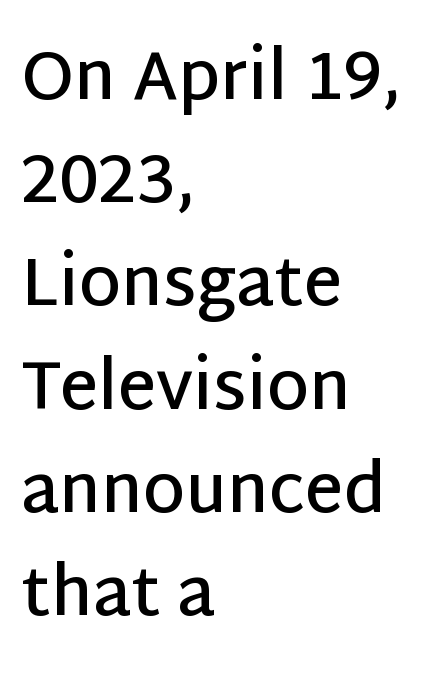
Note the varied advance widths — an 'i' is clearly narrower than an 'm'. The words here are not underlined. Tall strokes in this sample are plumb rather than angled. Each glyph is drawn with semibold strokes, heavier than normal yet not fully bold. A sans-serif font was chosen for this passage. Interline gaps are of average width in this sample.
